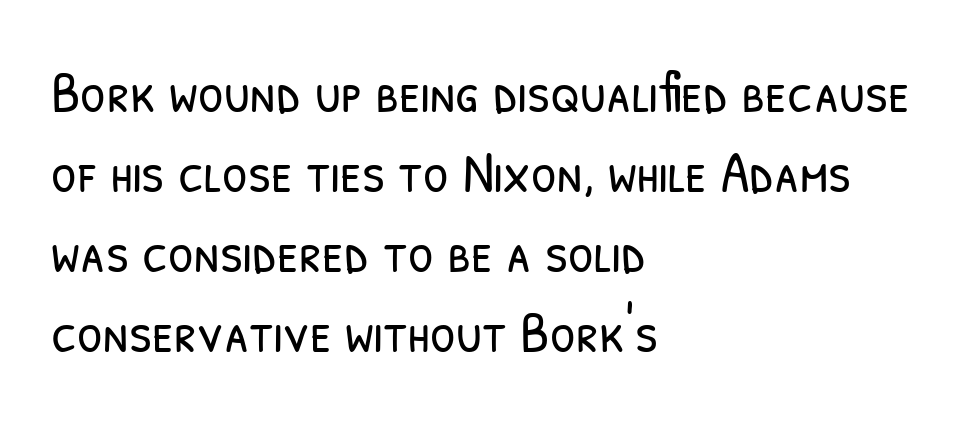
The image shows 58 px light, condensed sans-serif type; set left-aligned, normal line spacing (1.38x), normal letter spacing, not underlined; low stroke contrast and a medium x-height.
